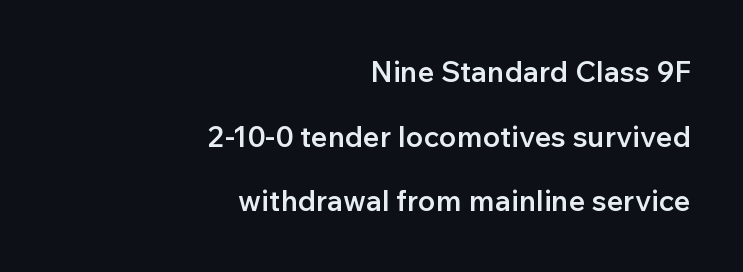
The image shows 29 px semibold sans-serif type, upright; set right-aligned, loose line spacing (2.23x), normal letter spacing, not underlined; low stroke contrast and a medium x-height.
